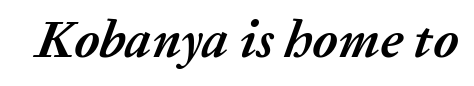
Note the varied advance widths — an 'i' is clearly narrower than an 'm'. Designer's note — italics engaged. These words are printed bold, with thick strokes throughout. Beneath every word, the page is bare. Observe the ordinary spacing: letters are neighbours, not strangers.
